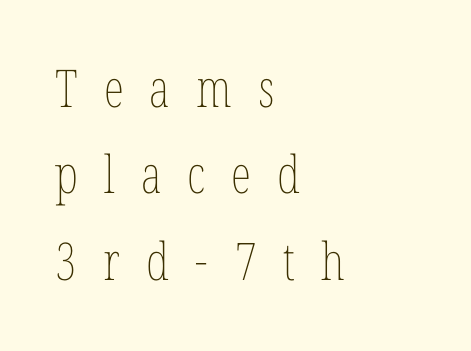
{"italic": "no", "bold": "no", "weight": "thin", "width": "condensed", "stroke_contrast": "low", "x_height": "medium", "monospaced": "no", "underline": "no", "align": "left", "line_spacing": "normal", "line_spacing_ratio": 1.66, "letter_spacing": "wide", "letter_spacing_em": 0.5, "glyph_px": 52}
